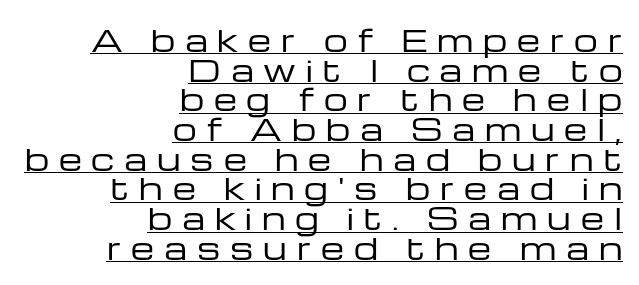
Q: Is the text bold? A: No.
Q: Is the text italic (slanted)? A: No, it is upright.
Q: Is the typeface a serif or a sans-serif typeface? A: Sans-serif.
Q: Is the text underlined? A: Yes.
Q: How is the paragraph aligned? A: Right-aligned.
Q: Is the spacing between letters normal or unusually wide? A: Unusually wide.
Q: Is the spacing between lines tight, normal or loose? A: Tight.
Q: Width (condensed, normal, or wide)? A: Wide.
Q: Stroke contrast? A: Low.
Q: x-height? A: Medium.
Q: Monospaced? A: No.
